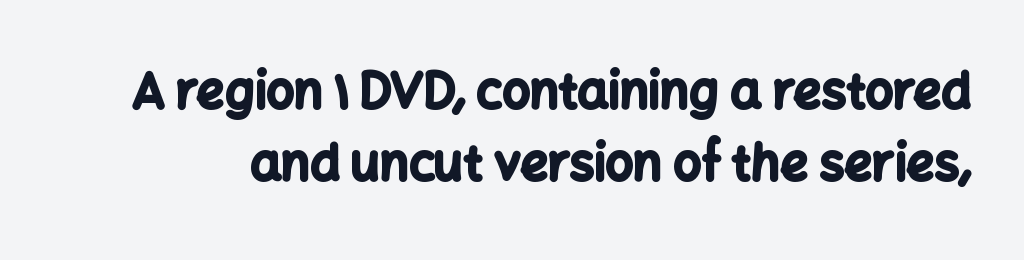
Q: Is the text bold? A: Yes.
Q: Is the text italic (slanted)? A: No, it is upright.
Q: Is the typeface a serif or a sans-serif typeface? A: Sans-serif.
Q: Is the text underlined? A: No.
Q: Is the spacing between letters normal or unusually wide? A: Normal.
Q: Is the spacing between lines tight, normal or loose? A: Normal.
Q: Width (condensed, normal, or wide)? A: Normal.
Q: Stroke contrast? A: Low.
Q: x-height? A: Medium.
Q: Monospaced? A: No.
